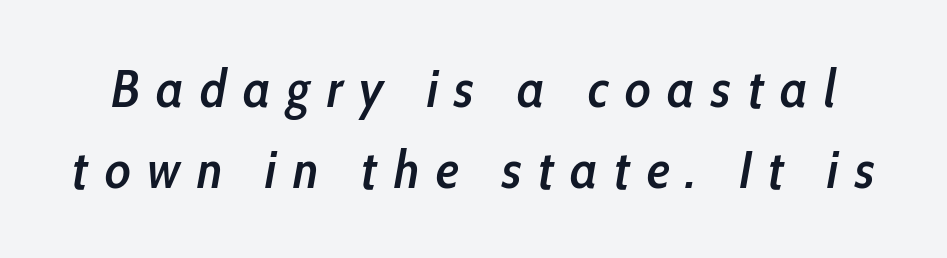
Q: Is the text bold? A: Semi-bold.
Q: Is the text italic (slanted)? A: Yes, it leans right by about 10 degrees.
Q: Is the text underlined? A: No.
Q: Is the spacing between letters normal or unusually wide? A: Unusually wide.
Q: Is the spacing between lines tight, normal or loose? A: Normal.
Q: Width (condensed, normal, or wide)? A: Condensed.
Q: Stroke contrast? A: Low.
Q: x-height? A: Medium.
Q: Monospaced? A: No.
